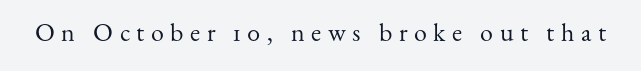
Compared with a typical body face, this is equally light or lighter still. Lines of text with bare space underneath. In terms of letterspacing, this is a distinctly airy, spread setting. This is the regular roman posture of the typeface.
